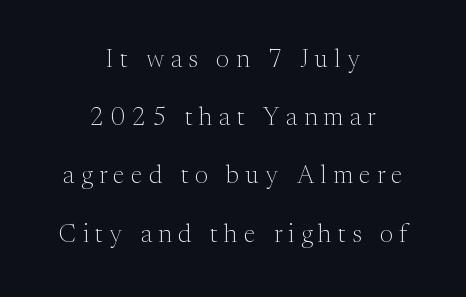
The image shows 25 px text type, upright; set centered, loose line spacing (2.33x), unusually wide letter spacing (+0.26 em), not underlined.
